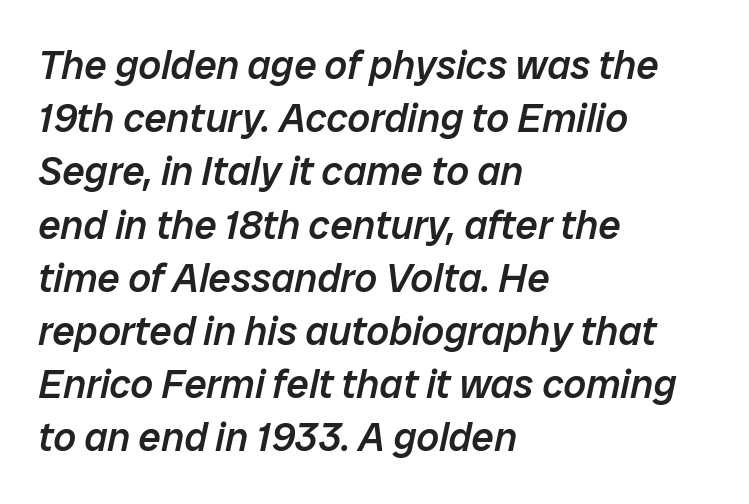
Q: Is the text bold? A: Semi-bold.
Q: Is the text italic (slanted)? A: Yes, it leans right by about 12 degrees.
Q: Is the text underlined? A: No.
Q: How is the paragraph aligned? A: Left-aligned.
Q: Is the spacing between letters normal or unusually wide? A: Normal.
Q: Is the spacing between lines tight, normal or loose? A: Normal.
Q: Width (condensed, normal, or wide)? A: Normal.
Q: Stroke contrast? A: Low.
Q: x-height? A: Medium.
Q: Monospaced? A: No.
